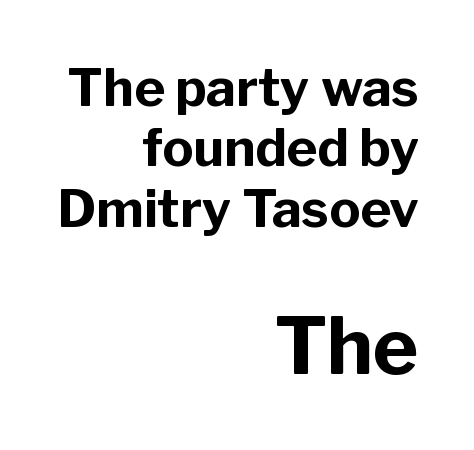
The image shows 78 px bold sans-serif type, upright; set right-aligned, line spacing 1.16x, normal letter spacing, not underlined; the second (bottom) block is 1.5x larger; low stroke contrast and a medium x-height.
